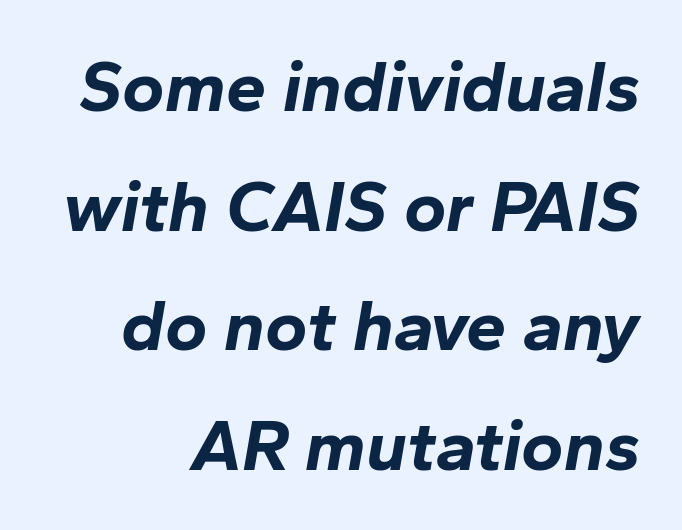
The image shows 72 px bold type, italic (leaning right); set right-aligned, normal line spacing (1.66x), normal letter spacing, not underlined; low stroke contrast and a medium x-height.
